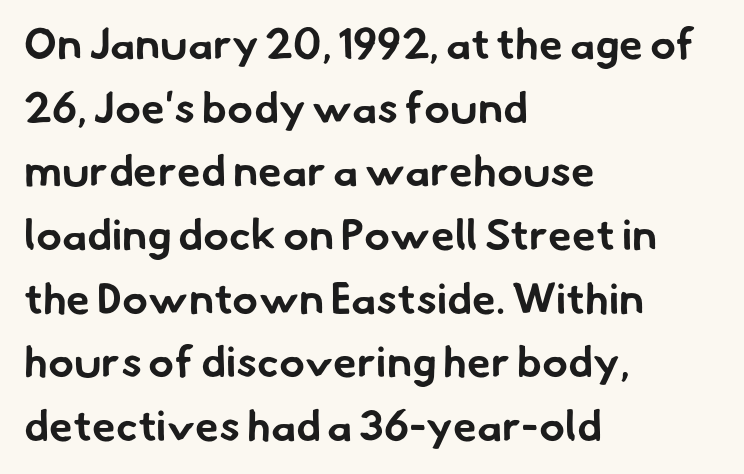
{"serif": "no", "bold": "yes", "weight": "bold", "width": "normal", "stroke_contrast": "low", "x_height": "small", "monospaced": "no", "underline": "no", "align": "left", "line_spacing": "normal", "line_spacing_ratio": 1.48, "letter_spacing": "normal", "letter_spacing_em": 0.0, "glyph_px": 43}
